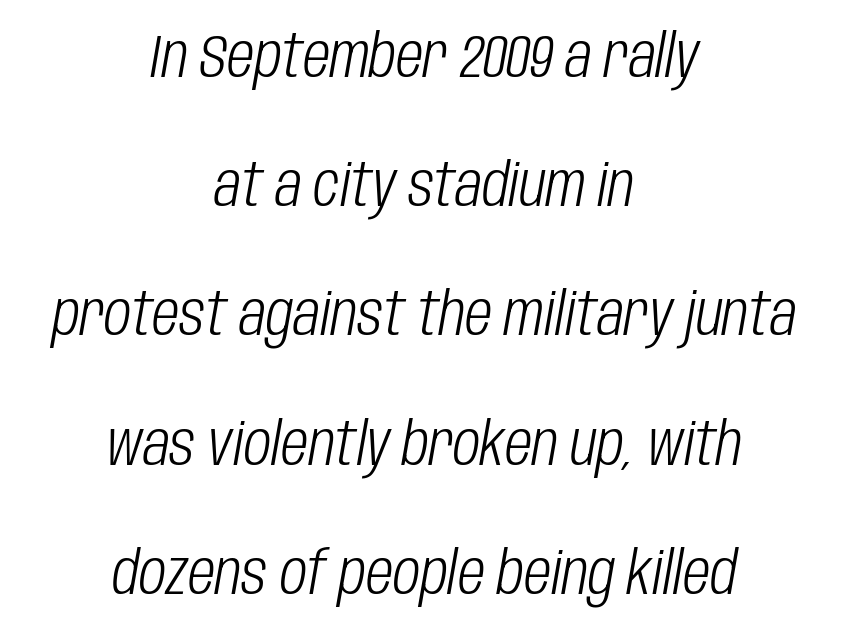
{"italic": "yes", "lean": "right", "slant_degrees": 10, "bold": "no", "weight": "light", "width": "condensed", "stroke_contrast": "low", "x_height": "large", "monospaced": "no", "underline": "no", "align": "center", "line_spacing": "loose", "line_spacing_ratio": 2.19, "letter_spacing": "normal", "letter_spacing_em": 0.0, "glyph_px": 59}
